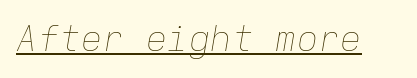
Short note: letters normally spaced. Each letter, wide or thin by design, is forced into the same width here. The cut favours lightness, reaching ordinary text weight at its darkest. Slanted lettering throughout. The specimen includes a rule beneath the text block's lines.
